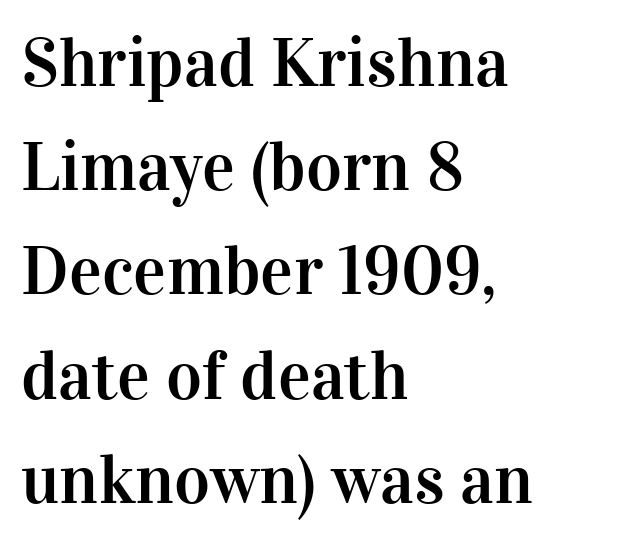
Small tapered or slab feet sit at the stroke ends, so this counts as serif. Successive baselines arrive at the customary interval. Rendered with straight, roman letterforms. Note the varied advance widths — an 'i' is clearly narrower than an 'm'.
